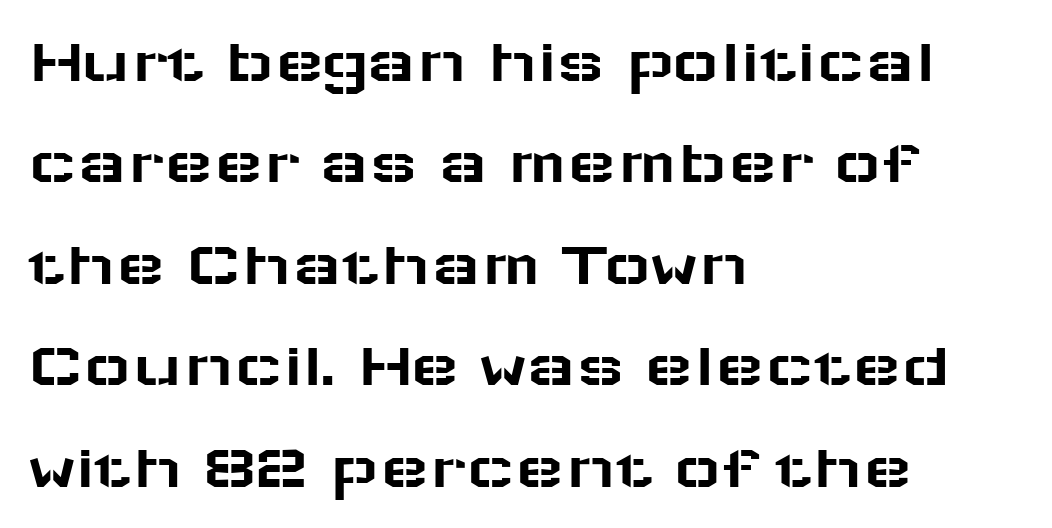
The image shows 65 px wide sans-serif type, upright; set left-aligned, normal line spacing (1.56x), normal letter spacing, not underlined; low stroke contrast and a medium x-height.
